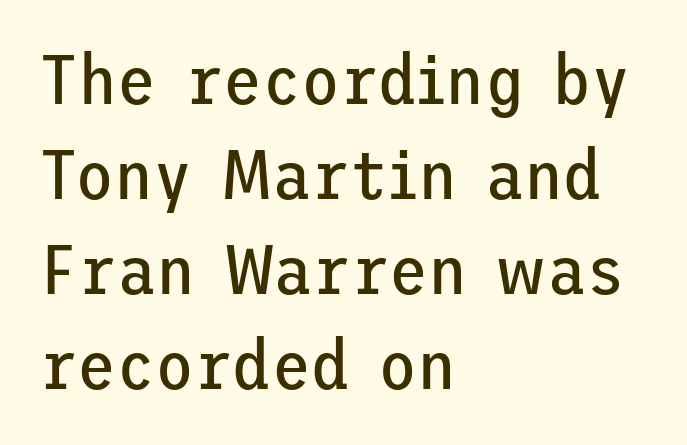
Q: Is the text bold? A: No.
Q: Is the text italic (slanted)? A: No, it is upright.
Q: Is the typeface a serif or a sans-serif typeface? A: Sans-serif.
Q: Is the text underlined? A: No.
Q: How is the paragraph aligned? A: Left-aligned.
Q: Is the spacing between letters normal or unusually wide? A: Normal.
Q: Is the spacing between lines tight, normal or loose? A: Normal.
Q: Width (condensed, normal, or wide)? A: Normal.
Q: Stroke contrast? A: Low.
Q: x-height? A: Medium.
